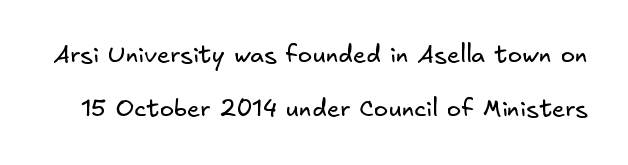
This sample uses plain, unmodified letter spacing. Notice the wide empty band between every row — that's loose leading. The gap between lines stays unmarked. Think standard paragraph weight, or any step lighter than that.
